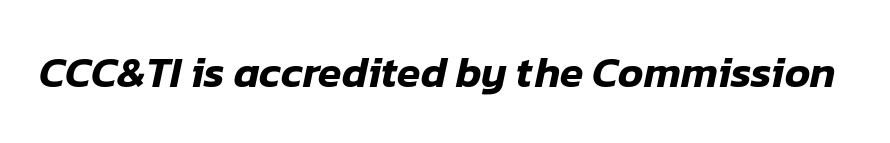
The text carries the slant typical of an italic or oblique font. A clean baseline with only descenders dipping below it. This sample has the flowing, uneven cadence of proportional lettering. This sample uses plain, unmodified letter spacing.
